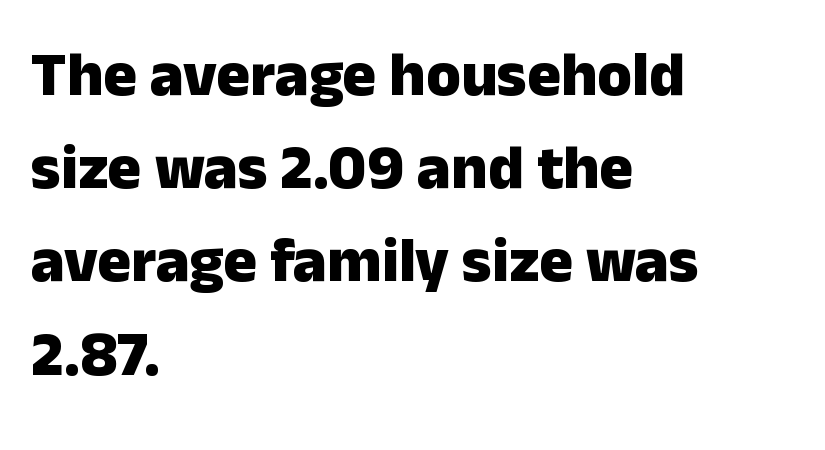
The image shows 63 px heavy sans-serif type, upright; set left-aligned, normal line spacing (1.48x), normal letter spacing, not underlined; low stroke contrast and a medium x-height.
